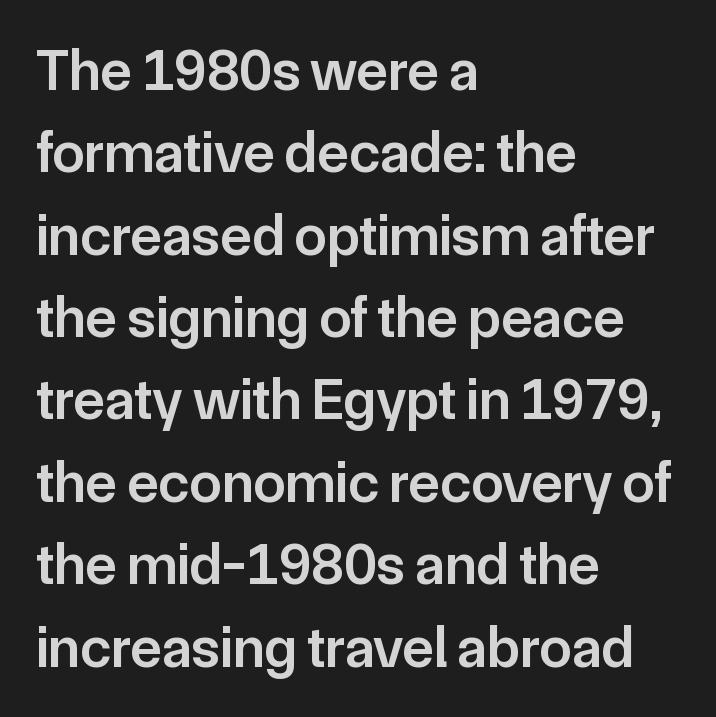
{"serif": "no", "italic": "no", "bold": "semi", "weight": "semibold", "width": "normal", "stroke_contrast": "low", "x_height": "medium", "monospaced": "no", "underline": "no", "align": "left", "line_spacing": "normal", "line_spacing_ratio": 1.42, "letter_spacing": "normal", "letter_spacing_em": 0.0, "glyph_px": 58}
